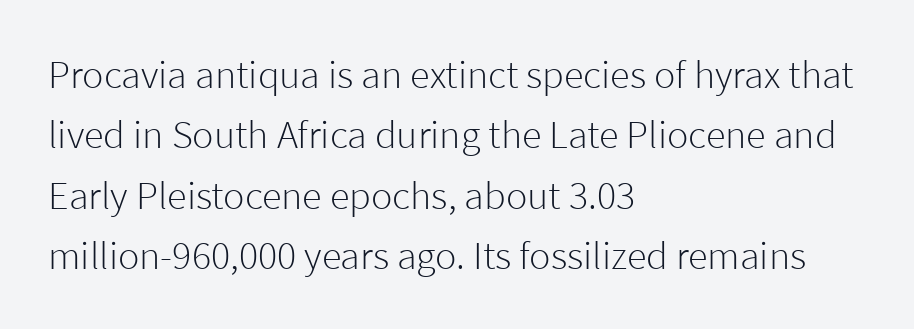
{"serif": "no", "italic": "no", "bold": "no", "weight": "light", "width": "normal", "stroke_contrast": "low", "x_height": "medium", "monospaced": "no", "underline": "no", "align": "left", "line_spacing": "normal", "line_spacing_ratio": 1.51, "letter_spacing": "normal", "letter_spacing_em": 0.0, "glyph_px": 40}
